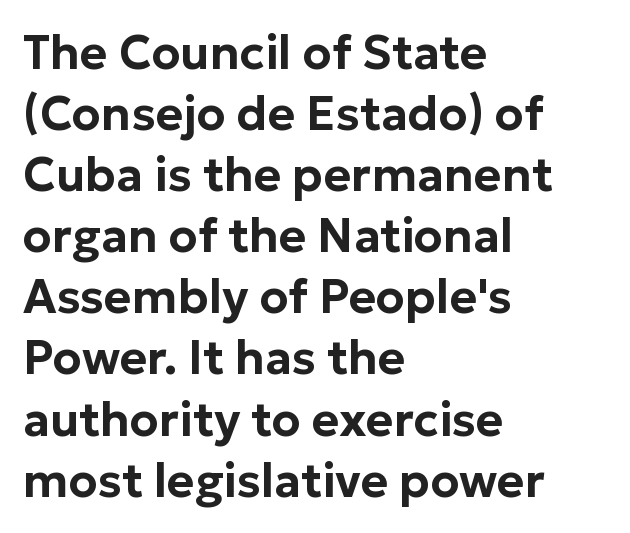
Q: Is the text italic (slanted)? A: No, it is upright.
Q: Is the typeface a serif or a sans-serif typeface? A: Sans-serif.
Q: Is the text underlined? A: No.
Q: How is the paragraph aligned? A: Left-aligned.
Q: Is the spacing between letters normal or unusually wide? A: Normal.
Q: Is the spacing between lines tight, normal or loose? A: Normal.
Q: Width (condensed, normal, or wide)? A: Normal.
Q: Stroke contrast? A: Low.
Q: x-height? A: Medium.
Q: Monospaced? A: No.
